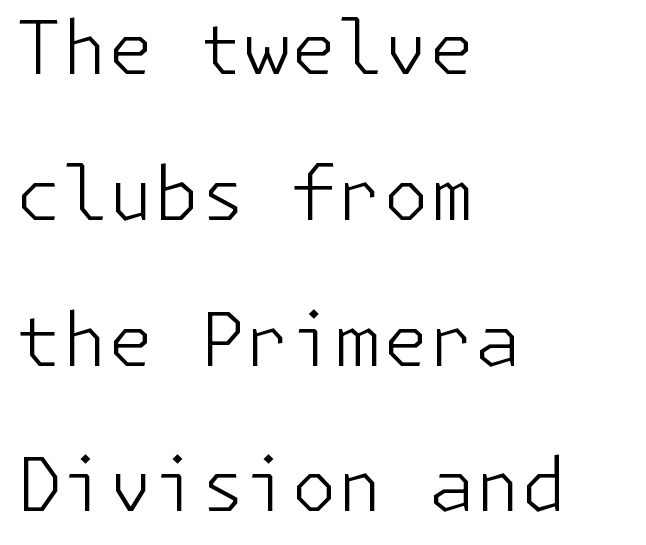
The image shows 74 px light sans-serif type, upright; set left-aligned, loose line spacing (1.97x), normal letter spacing, not underlined; low stroke contrast and a medium x-height.
